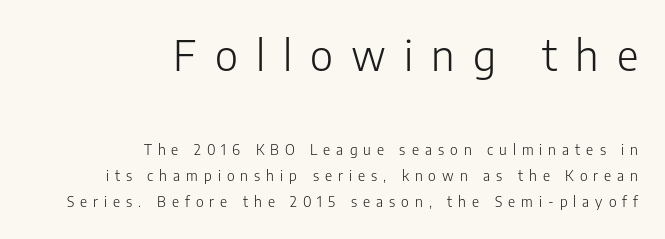
The image shows 42 px light sans-serif type, upright; set right-aligned, line spacing 1.88x, unusually wide letter spacing (+0.43 em), not underlined; the first (top) block is 3.0x larger; low stroke contrast and a medium x-height.
